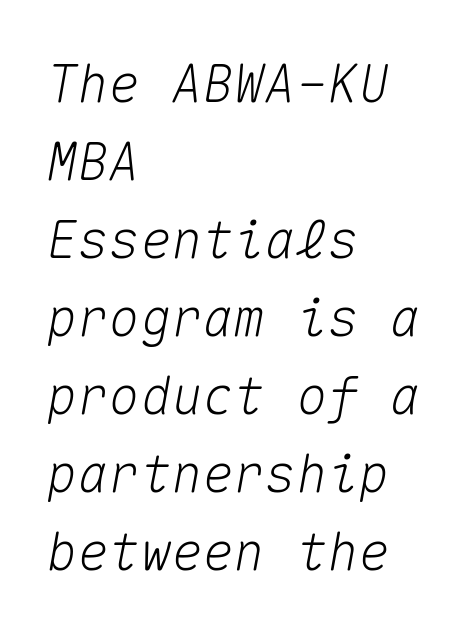
{"italic": "yes", "lean": "right", "slant_degrees": 10, "width": "normal", "stroke_contrast": "medium", "x_height": "medium", "monospaced": "yes", "underline": "no", "align": "left", "line_spacing": "normal", "line_spacing_ratio": 1.5, "letter_spacing": "normal", "letter_spacing_em": 0.0, "glyph_px": 52}
